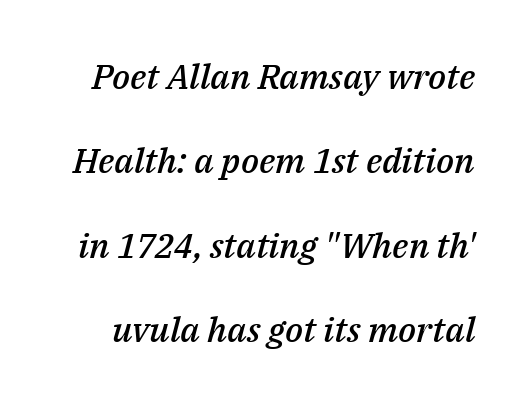
Q: Is the text bold? A: Semi-bold.
Q: Is the text italic (slanted)? A: Yes, it leans right by about 14 degrees.
Q: Is the text underlined? A: No.
Q: Is the spacing between letters normal or unusually wide? A: Normal.
Q: Is the spacing between lines tight, normal or loose? A: Loose.
Q: Width (condensed, normal, or wide)? A: Normal.
Q: Stroke contrast? A: Medium.
Q: x-height? A: Medium.
Q: Monospaced? A: No.
